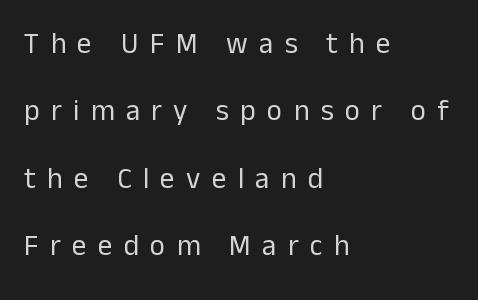
Q: Is the text bold? A: No.
Q: Is the text italic (slanted)? A: No, it is upright.
Q: Is the typeface a serif or a sans-serif typeface? A: Sans-serif.
Q: Is the text underlined? A: No.
Q: How is the paragraph aligned? A: Left-aligned.
Q: Is the spacing between letters normal or unusually wide? A: Unusually wide.
Q: Is the spacing between lines tight, normal or loose? A: Loose.
Q: Width (condensed, normal, or wide)? A: Normal.
Q: Stroke contrast? A: Low.
Q: x-height? A: Medium.
Q: Monospaced? A: No.
